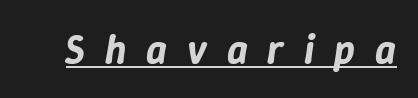
{"italic": "yes", "lean": "right", "slant_degrees": 9, "width": "normal", "stroke_contrast": "low", "x_height": "medium", "monospaced": "no", "underline": "yes", "letter_spacing": "wide", "letter_spacing_em": 0.5, "glyph_px": 40}
